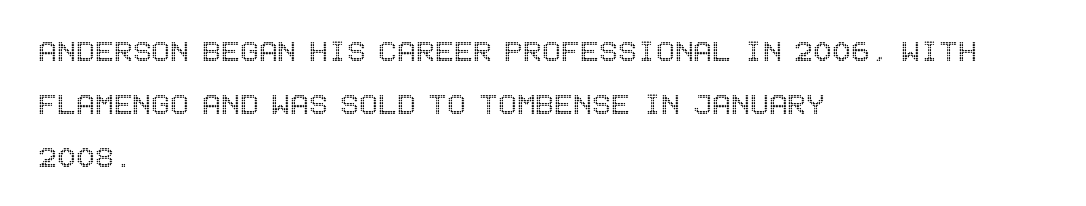
Bare-footed words on every line. This rendering uses left alignment, leaving the right contour irregular. In terms of letterspacing, this is plain default setting. This is the regular roman posture of the typeface. This block has exactly the height ordinary leading produces.
